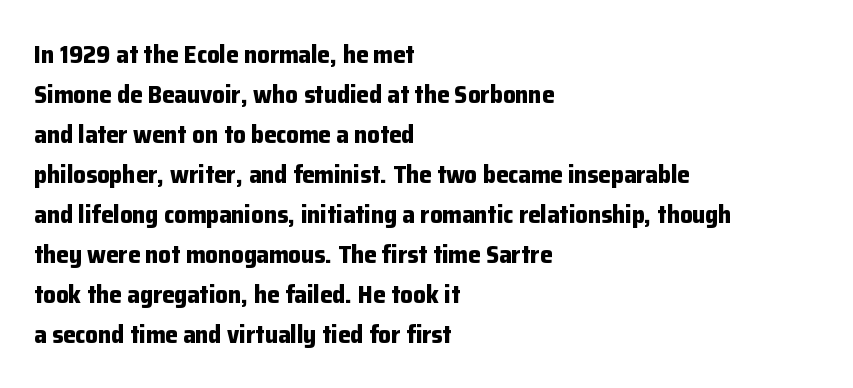
The image shows 25 px bold type, upright; set left-aligned, normal line spacing (1.6x), normal letter spacing, not underlined.
